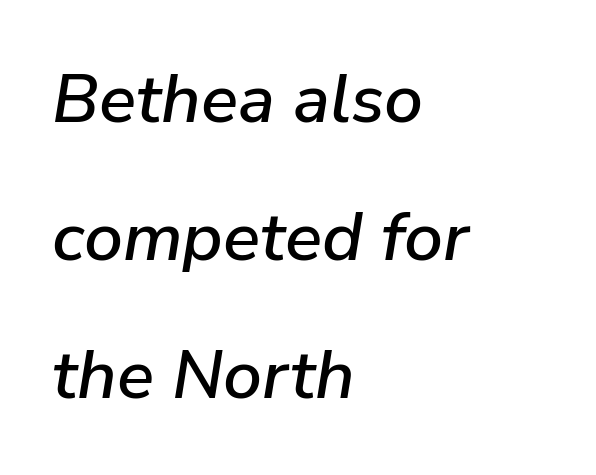
Q: Is the text italic (slanted)? A: Yes, it leans right by about 9 degrees.
Q: Is the text underlined? A: No.
Q: How is the paragraph aligned? A: Left-aligned.
Q: Is the spacing between letters normal or unusually wide? A: Normal.
Q: Is the spacing between lines tight, normal or loose? A: Loose.
Q: Width (condensed, normal, or wide)? A: Normal.
Q: Stroke contrast? A: Low.
Q: x-height? A: Medium.
Q: Monospaced? A: No.
